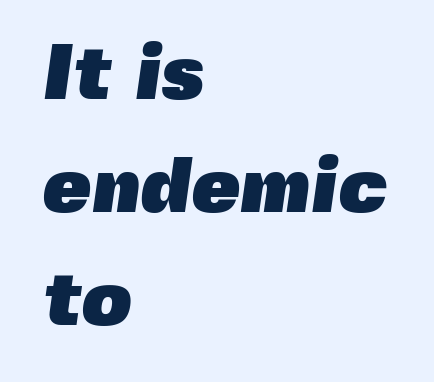
Q: Is the text bold? A: Yes.
Q: Is the typeface a serif or a sans-serif typeface? A: Sans-serif.
Q: Is the text underlined? A: No.
Q: How is the paragraph aligned? A: Left-aligned.
Q: Is the spacing between letters normal or unusually wide? A: Normal.
Q: Is the spacing between lines tight, normal or loose? A: Normal.
Q: Width (condensed, normal, or wide)? A: Normal.
Q: x-height? A: Medium.
Q: Monospaced? A: No.
